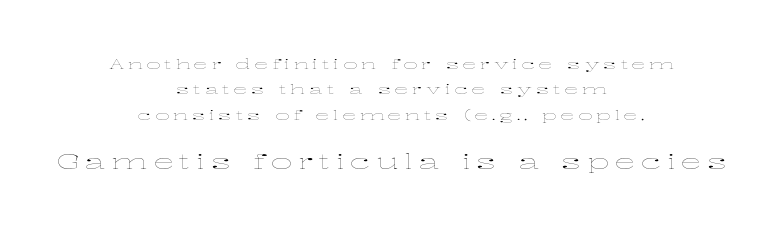
Tall strokes in this sample are plumb rather than angled. Two sizes are in play, and the larger belongs to the second block. Words float on clear page, feet unadorned. Each word looks stretched out because of the extra space between its letters. Every row of glyphs is offset so its center matches the block's center. The weight would be labelled regular, book, light, or lighter still.
